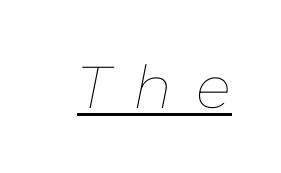
{"italic": "yes", "lean": "right", "slant_degrees": 11, "bold": "no", "weight": "thin", "width": "normal", "stroke_contrast": "low", "x_height": "medium", "monospaced": "no", "underline": "yes", "letter_spacing": "wide", "letter_spacing_em": 0.4, "glyph_px": 59}
